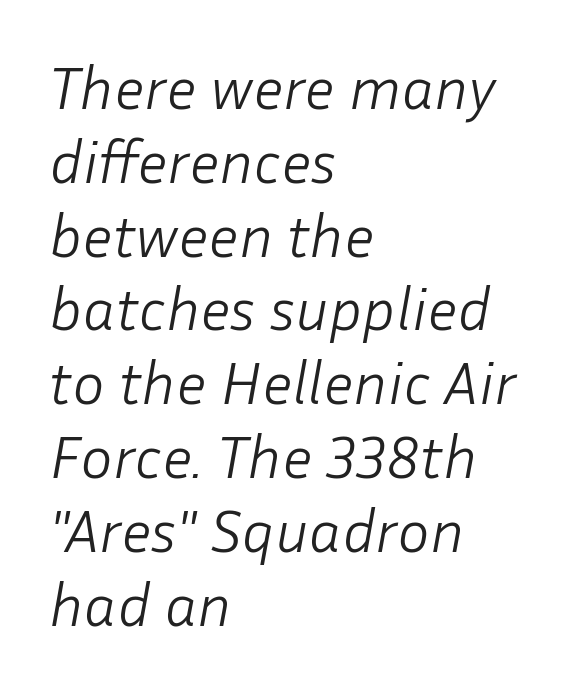
A typesetter would mark this as italic. The type is set solid horizontally, with unmodified tracking. Proportional: the letters do not fall into vertical columns. The passage is arranged the way most books set body copy — flush left.
